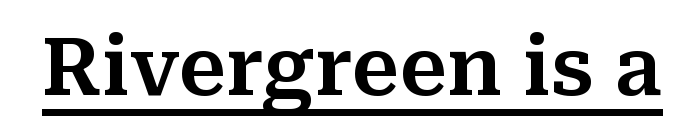
{"serif": "yes", "italic": "no", "width": "normal", "stroke_contrast": "medium", "x_height": "medium", "monospaced": "no", "underline": "yes", "letter_spacing": "normal", "letter_spacing_em": 0.0, "glyph_px": 79}
